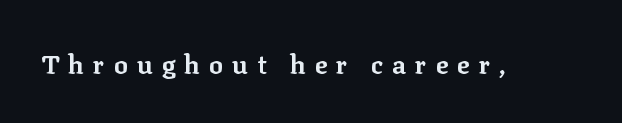
Q: Is the text bold? A: Yes.
Q: Is the text italic (slanted)? A: No, it is upright.
Q: Is the text underlined? A: No.
Q: Is the spacing between letters normal or unusually wide? A: Unusually wide.
